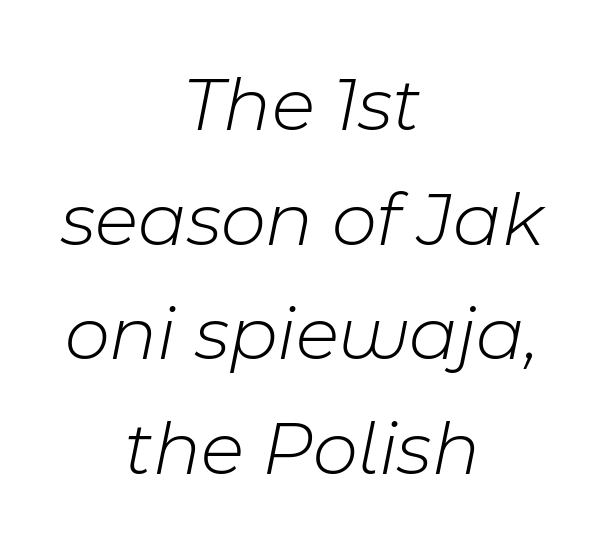
The image shows 78 px light type, italic (leaning right); set centered, normal line spacing (1.47x), normal letter spacing, not underlined; low stroke contrast and a medium x-height.
